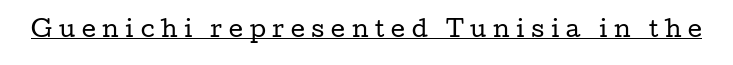
{"italic": "no", "bold": "no", "underline": "yes", "letter_spacing": "wide", "letter_spacing_em": 0.3, "glyph_px": 22}
